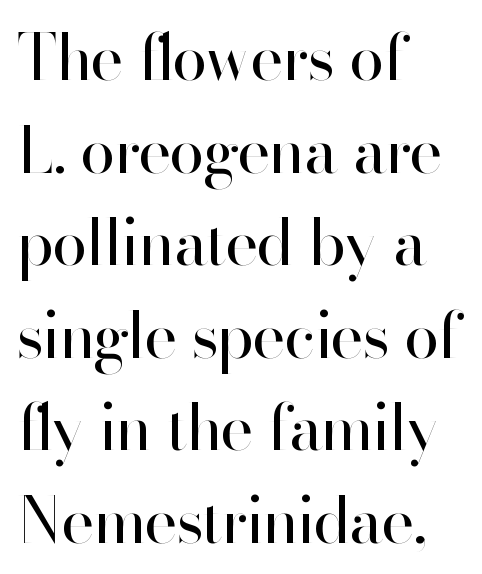
The image shows 63 px regular-weight sans-serif type, upright; set left-aligned, normal line spacing (1.47x), normal letter spacing, not underlined; high stroke contrast and a small x-height.
